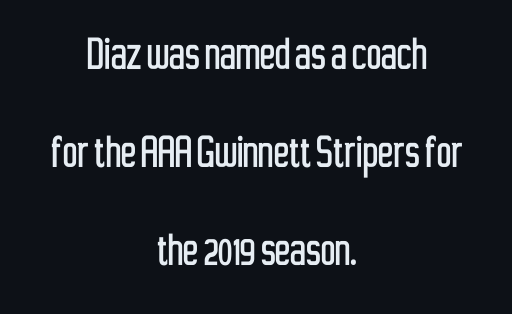
The image shows 51 px condensed sans-serif type, upright; set centered, loose line spacing (1.92x), normal letter spacing, not underlined; low stroke contrast and a medium x-height.
